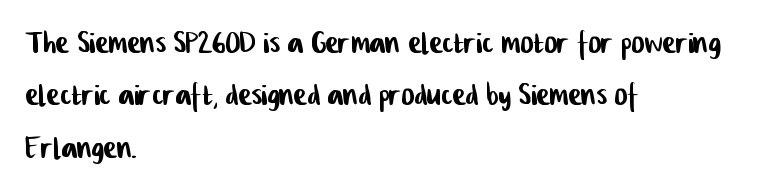
The image shows 40 px condensed sans-serif type; set left-aligned, normal line spacing (1.31x), normal letter spacing, not underlined; low stroke contrast and a medium x-height.
